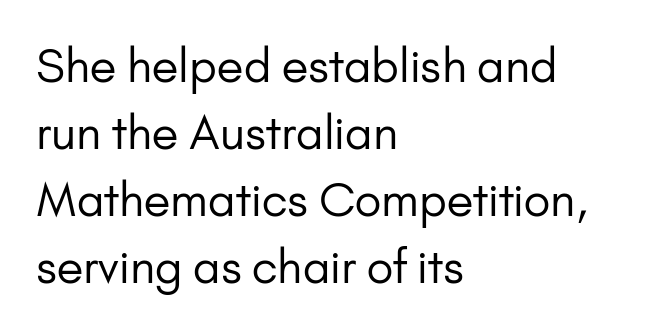
Teacher's note: observe the even left margin — that is flush-left alignment. Descenders hang freely into open space. Proportional: the letters do not fall into vertical columns. The glyphs in this specimen are sans serif. Weight: not bold — regular or lighter.
